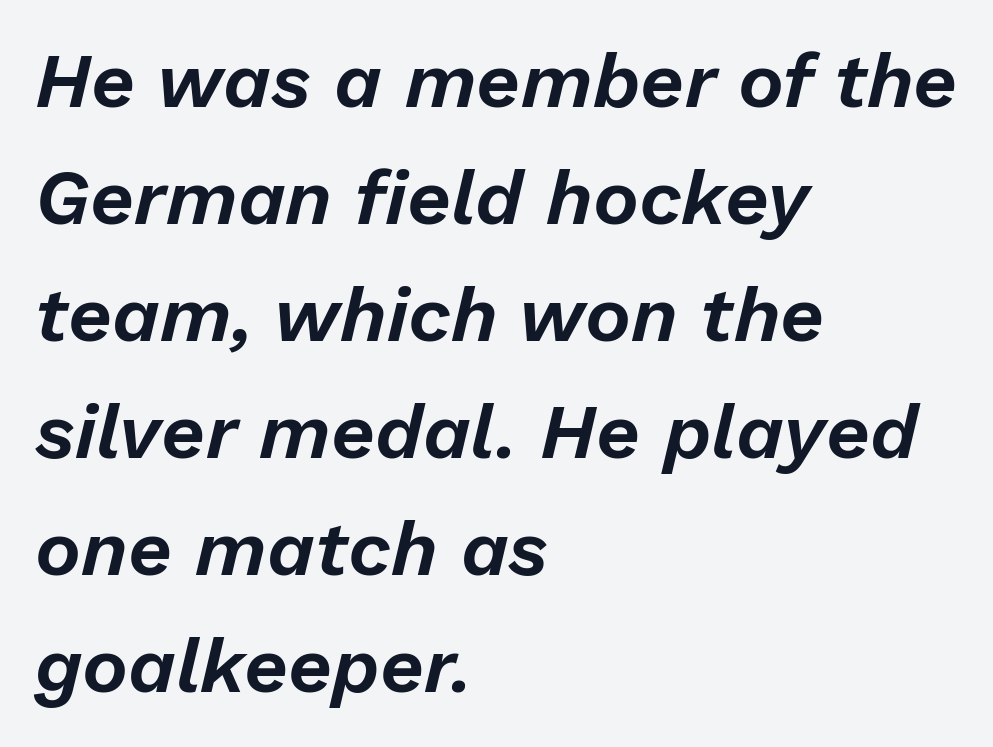
{"italic": "yes", "lean": "right", "slant_degrees": 13, "width": "normal", "stroke_contrast": "low", "x_height": "medium", "monospaced": "no", "underline": "no", "align": "left", "line_spacing": "normal", "line_spacing_ratio": 1.52, "letter_spacing": "normal", "letter_spacing_em": 0.0, "glyph_px": 77}
